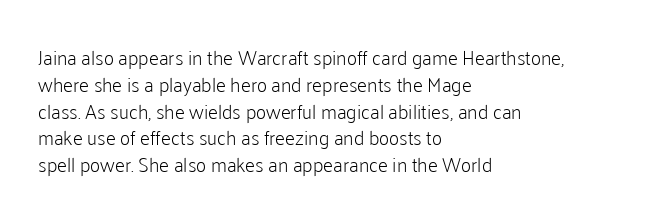
Q: Is the text bold? A: No.
Q: Is the text italic (slanted)? A: No, it is upright.
Q: Is the text underlined? A: No.
Q: How is the paragraph aligned? A: Left-aligned.
Q: Is the spacing between letters normal or unusually wide? A: Normal.
Q: Is the spacing between lines tight, normal or loose? A: Normal.
